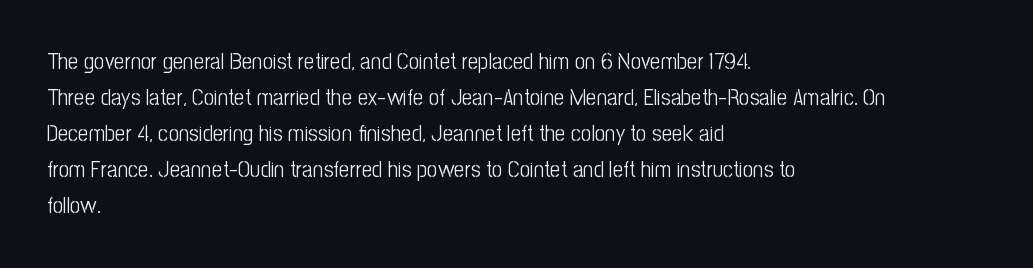
{"italic": "no", "bold": "no", "underline": "no", "align": "left", "line_spacing": "normal", "line_spacing_ratio": 1.56, "letter_spacing": "normal", "letter_spacing_em": 0.0, "glyph_px": 23}
